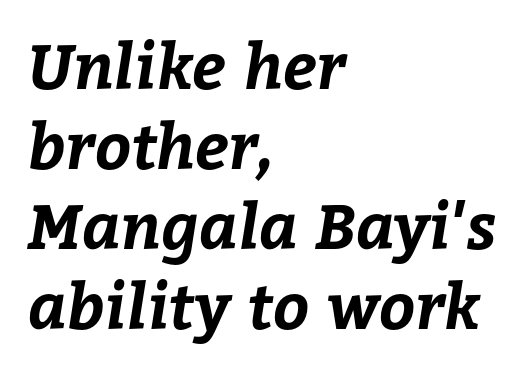
Nobody drew a line under any word here. The letterforms sit shoulder to shoulder at normal distance. Each glyph is drawn with heavy, bold strokes. Proportional: the letters do not fall into vertical columns. This sample keeps an unexceptional amount of space between lines.
